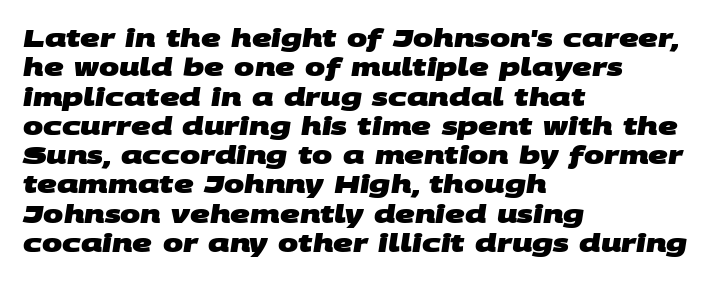
Left-aligned paragraph, ragged on the right. This is heavy type, rendered in bold. Letter spacing: default. The strip under each line holds only bare page.
